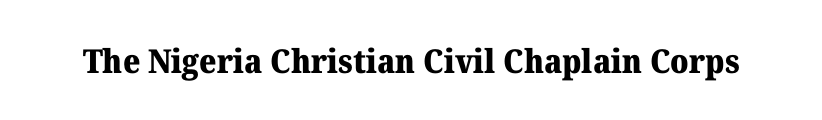
Q: Is the text bold? A: Yes.
Q: Is the text italic (slanted)? A: No, it is upright.
Q: Is the typeface a serif or a sans-serif typeface? A: Serif.
Q: Is the text underlined? A: No.
Q: Is the spacing between letters normal or unusually wide? A: Normal.
Q: Width (condensed, normal, or wide)? A: Normal.
Q: Stroke contrast? A: Medium.
Q: x-height? A: Medium.
Q: Monospaced? A: No.
